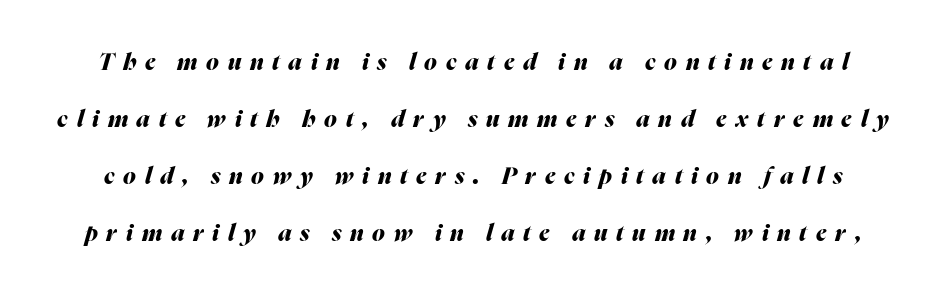
Q: Is the text bold? A: Yes.
Q: Is the text italic (slanted)? A: Yes, it leans right by about 16 degrees.
Q: Is the text underlined? A: No.
Q: Is the spacing between letters normal or unusually wide? A: Unusually wide.
Q: Is the spacing between lines tight, normal or loose? A: Loose.
